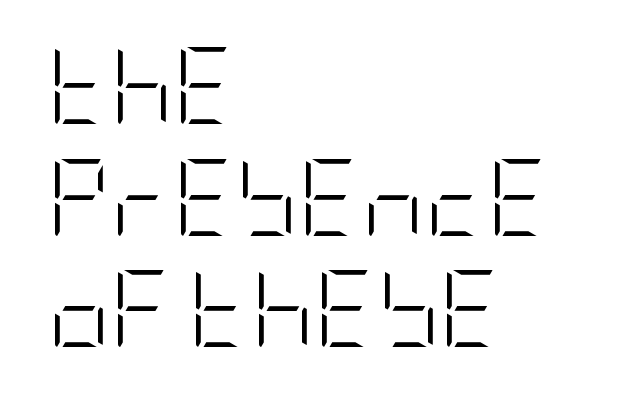
Q: Is the text bold? A: No.
Q: Is the text italic (slanted)? A: No, it is upright.
Q: Is the typeface a serif or a sans-serif typeface? A: Sans-serif.
Q: Is the text underlined? A: No.
Q: How is the paragraph aligned? A: Left-aligned.
Q: Is the spacing between letters normal or unusually wide? A: Normal.
Q: Is the spacing between lines tight, normal or loose? A: Normal.
Q: Width (condensed, normal, or wide)? A: Condensed.
Q: Stroke contrast? A: Low.
Q: x-height? A: Large.
